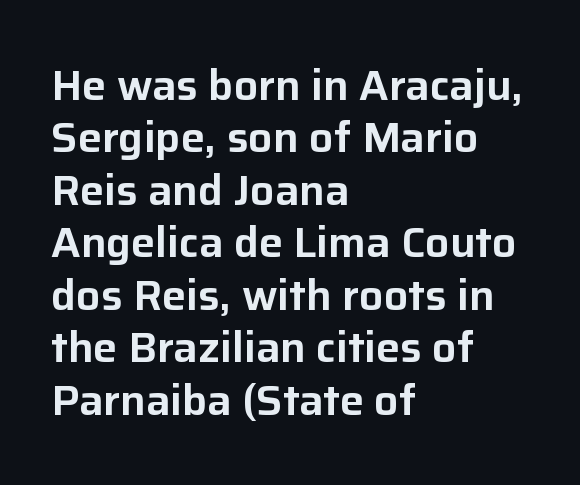
{"serif": "no", "italic": "no", "width": "normal", "stroke_contrast": "low", "x_height": "medium", "monospaced": "no", "underline": "no", "align": "left", "line_spacing_ratio": 1.22, "letter_spacing": "normal", "letter_spacing_em": 0.0, "glyph_px": 43}
